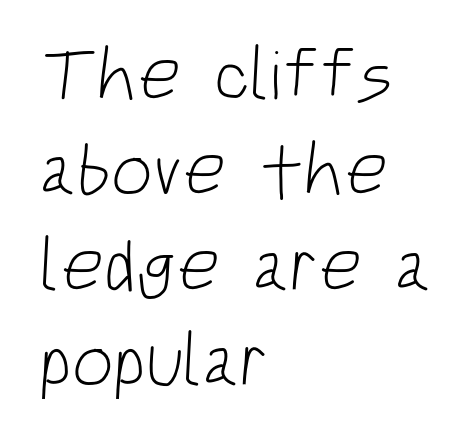
The block of text has a typical density, with ordinary space between rows. The letters carry no serifs — their stems end cleanly without finishing strokes. The space directly below the letters is spotless. Proportional: the letters do not fall into vertical columns.
